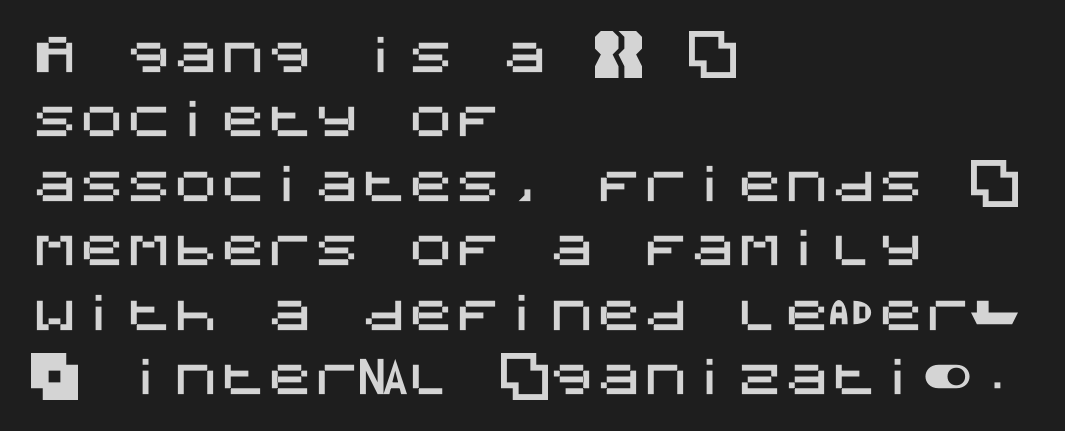
{"serif": "no", "italic": "no", "width": "normal", "stroke_contrast": "medium", "x_height": "large", "underline": "no", "align": "left", "line_spacing": "normal", "line_spacing_ratio": 1.37, "letter_spacing": "normal", "letter_spacing_em": 0.0, "glyph_px": 47}
